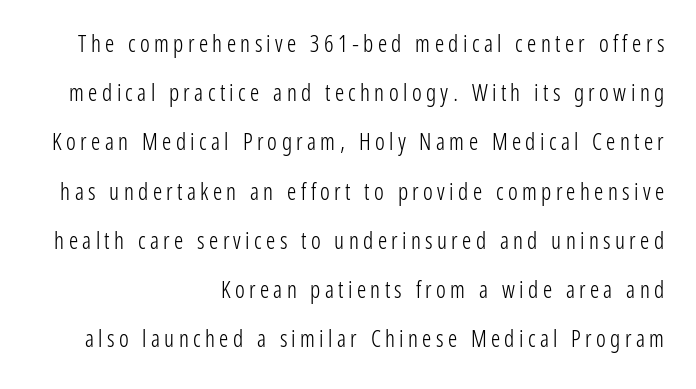
Q: Is the text bold? A: No.
Q: Is the text italic (slanted)? A: No, it is upright.
Q: Is the text underlined? A: No.
Q: How is the paragraph aligned? A: Right-aligned.
Q: Is the spacing between lines tight, normal or loose? A: Loose.
